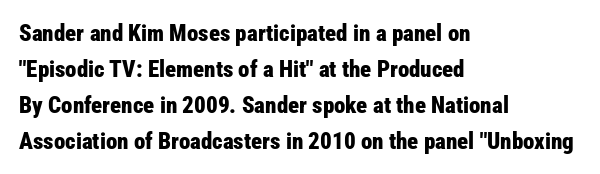
Q: Is the text bold? A: Yes.
Q: Is the text italic (slanted)? A: No, it is upright.
Q: Is the text underlined? A: No.
Q: How is the paragraph aligned? A: Left-aligned.
Q: Is the spacing between letters normal or unusually wide? A: Normal.
Q: Is the spacing between lines tight, normal or loose? A: Normal.
